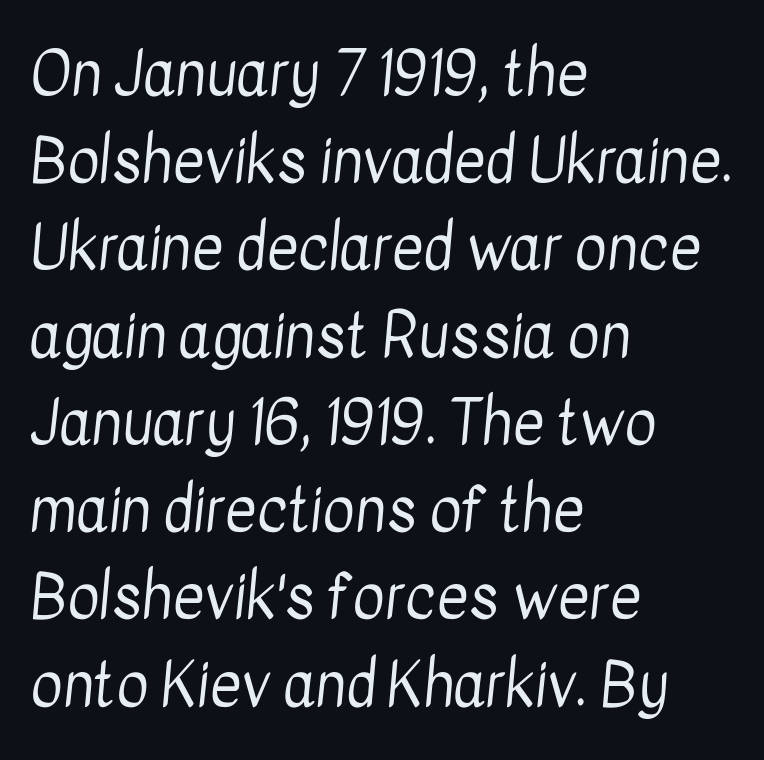
Q: Is the text bold? A: No.
Q: Is the typeface a serif or a sans-serif typeface? A: Sans-serif.
Q: Is the text underlined? A: No.
Q: How is the paragraph aligned? A: Left-aligned.
Q: Is the spacing between letters normal or unusually wide? A: Normal.
Q: Is the spacing between lines tight, normal or loose? A: Normal.
Q: Width (condensed, normal, or wide)? A: Condensed.
Q: Stroke contrast? A: Low.
Q: x-height? A: Medium.
Q: Monospaced? A: No.
